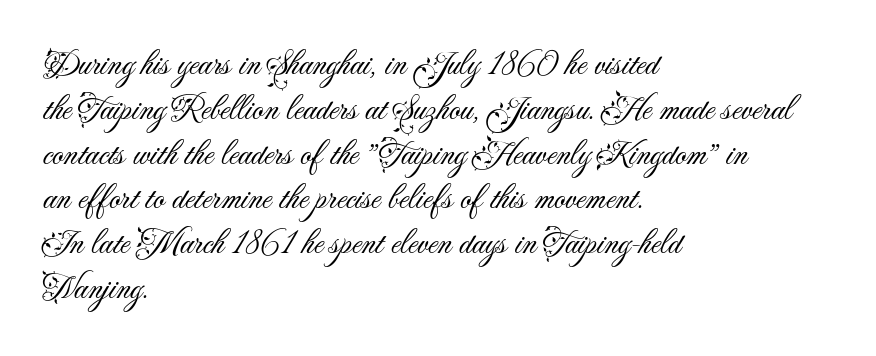
The image shows 35 px light sans-serif type; set left-aligned, normal line spacing (1.28x), normal letter spacing, not underlined; medium stroke contrast and a small x-height.
